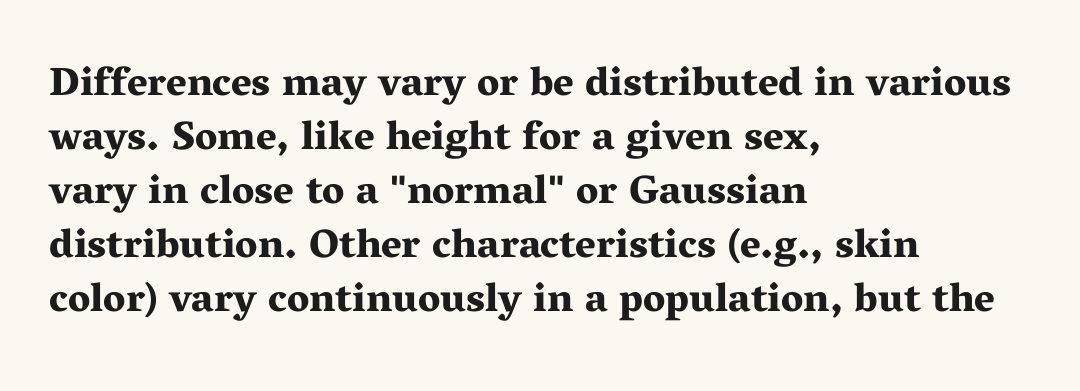
Q: Is the text bold? A: Yes.
Q: Is the text italic (slanted)? A: No, it is upright.
Q: Is the typeface a serif or a sans-serif typeface? A: Serif.
Q: Is the text underlined? A: No.
Q: How is the paragraph aligned? A: Left-aligned.
Q: Is the spacing between letters normal or unusually wide? A: Normal.
Q: Is the spacing between lines tight, normal or loose? A: Normal.
Q: Width (condensed, normal, or wide)? A: Wide.
Q: Stroke contrast? A: Medium.
Q: x-height? A: Medium.
Q: Monospaced? A: No.
